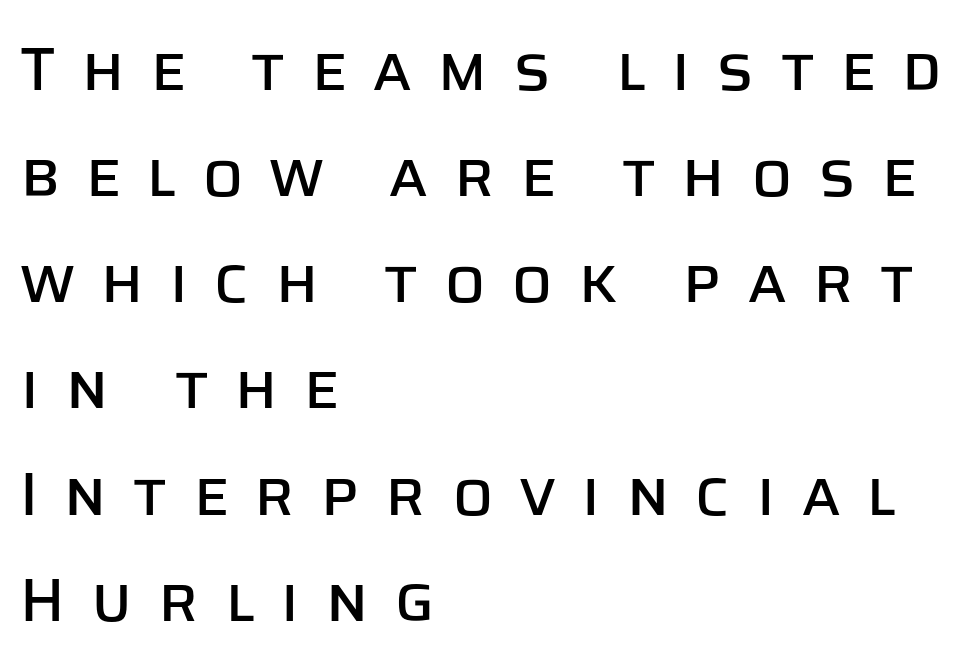
Q: Is the text italic (slanted)? A: No, it is upright.
Q: Is the typeface a serif or a sans-serif typeface? A: Sans-serif.
Q: Is the text underlined? A: No.
Q: How is the paragraph aligned? A: Left-aligned.
Q: Is the spacing between letters normal or unusually wide? A: Unusually wide.
Q: Width (condensed, normal, or wide)? A: Normal.
Q: Stroke contrast? A: Low.
Q: x-height? A: Large.
Q: Monospaced? A: No.
